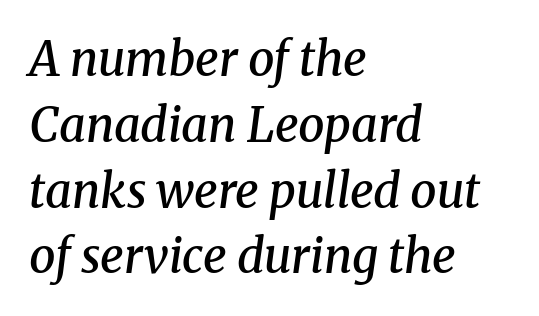
The rendering uses a semibold face; strokes are thickened but not to full bold. Bare-footed words on every line. Yep, that's italic — everything's leaning. Which margin do the lines hug? The left one — the right edge is uneven. The space between consecutive lines is moderate.
